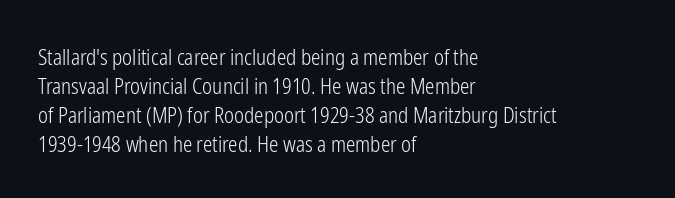
The image shows 21 px text type, upright; set left-aligned, normal line spacing (1.38x), normal letter spacing, not underlined.
